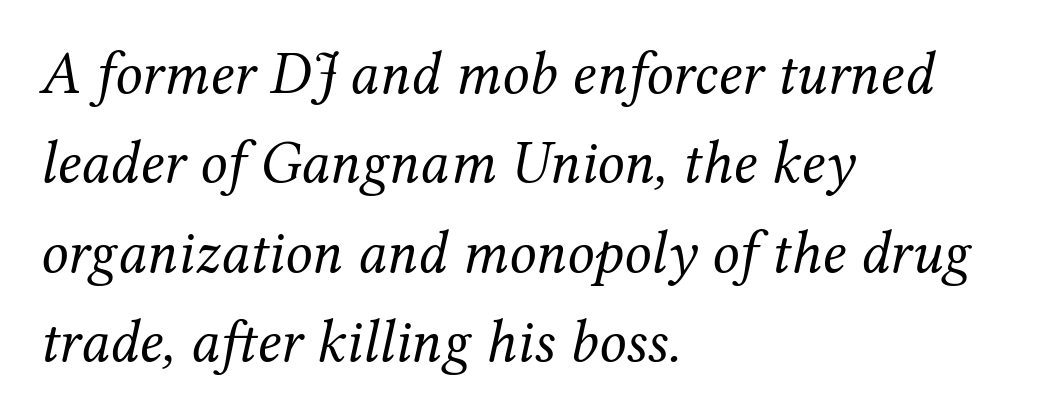
The image shows 60 px regular-weight serif type, italic (leaning right); set left-aligned, normal line spacing (1.49x), normal letter spacing, not underlined; medium stroke contrast and a medium x-height.
